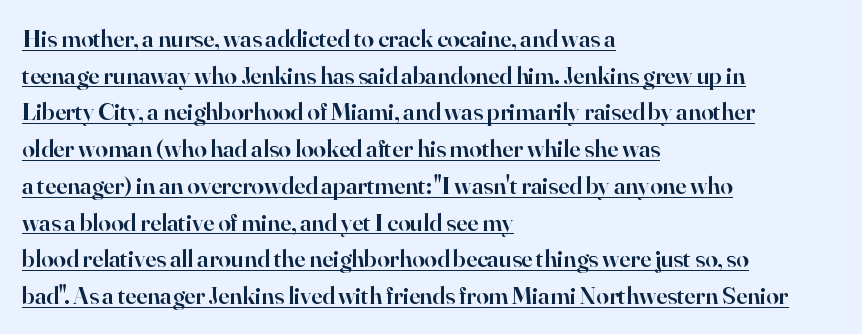
{"italic": "no", "bold": "semi", "underline": "yes", "align": "left", "line_spacing": "normal", "line_spacing_ratio": 1.47, "letter_spacing": "normal", "letter_spacing_em": 0.0, "glyph_px": 25}
